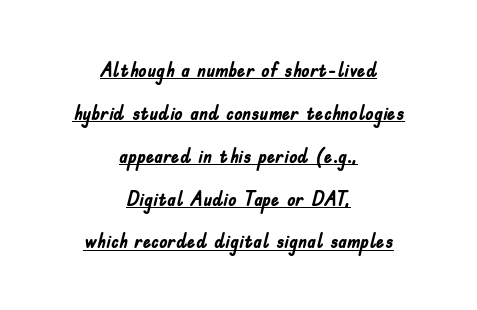
Pretty heavy lettering here — definitely bold. Tracking value appears to be zero — textbook default spacing. Underline: present. The text block is weighted toward neither margin, spreading evenly from the middle. A typesetter would call this leading open, well beyond the default.
